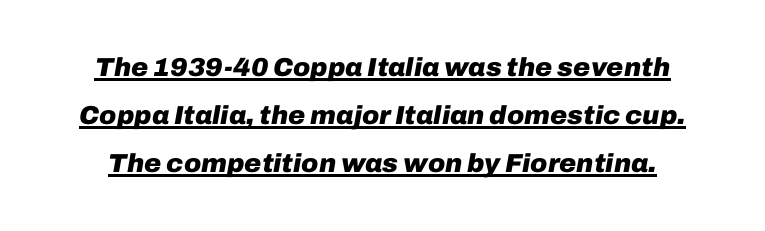
Q: Is the text bold? A: Yes.
Q: Is the text italic (slanted)? A: Yes, it leans right by about 10 degrees.
Q: Is the text underlined? A: Yes.
Q: Is the spacing between letters normal or unusually wide? A: Normal.
